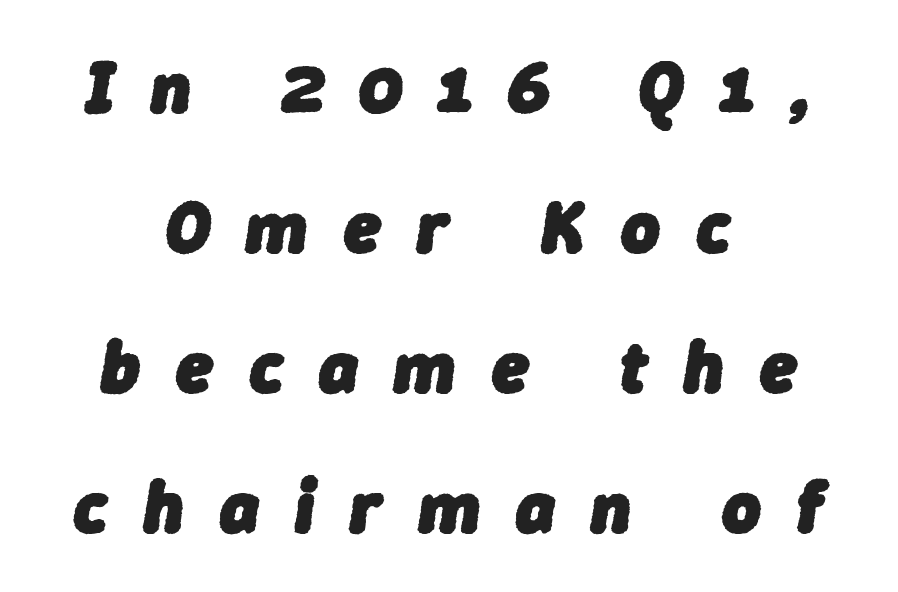
The image shows 74 px heavy type, italic (leaning right); set centered, line spacing 1.89x, unusually wide letter spacing (+0.49 em), not underlined; low stroke contrast and a medium x-height.
